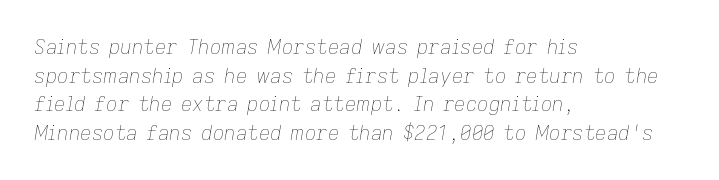
{"italic": "yes", "lean": "right", "slant_degrees": 9, "bold": "no", "underline": "no", "align": "left", "line_spacing": "normal", "line_spacing_ratio": 1.43, "letter_spacing": "normal", "letter_spacing_em": 0.0, "glyph_px": 20}
